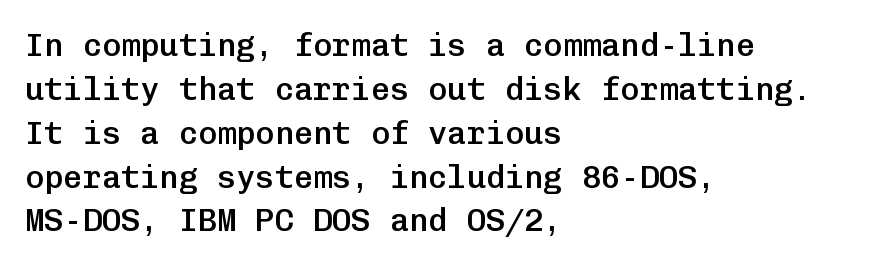
The zone under the glyphs is completely vacant. Normally led — the rows are evenly, conventionally spaced. Nope, not italic — everything's standing straight. Visually the block forms a straight wall on the left and a jagged coastline on the right.
